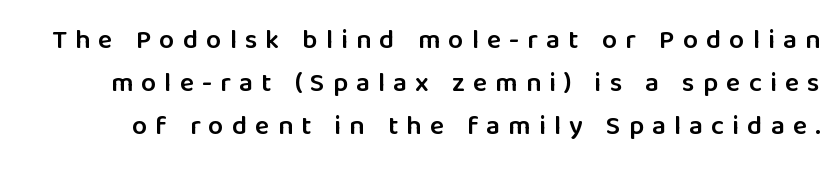
The image shows 27 px text type, upright; set normal line spacing (1.59x), unusually wide letter spacing (+0.3 em), not underlined.
